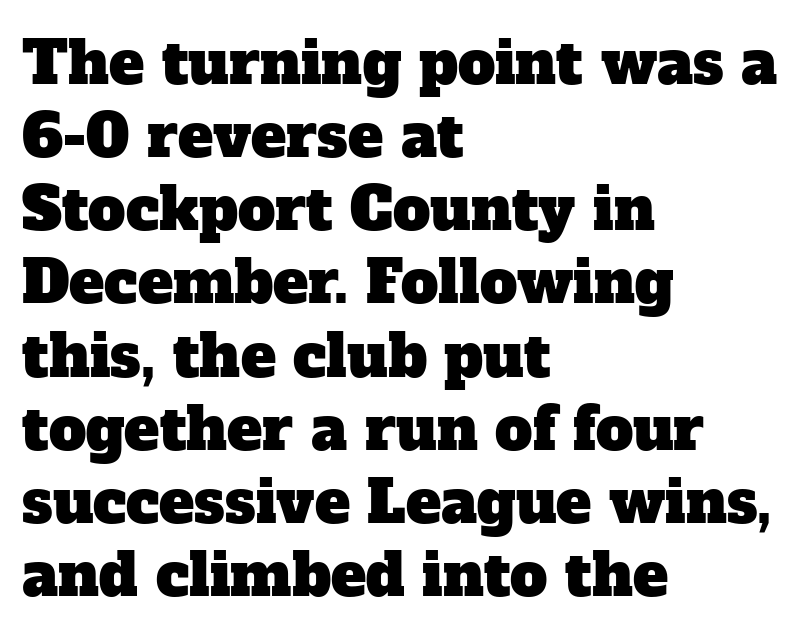
{"serif": "yes", "width": "normal", "stroke_contrast": "low", "x_height": "medium", "monospaced": "no", "underline": "no", "align": "left", "line_spacing_ratio": 1.24, "letter_spacing": "normal", "letter_spacing_em": 0.0, "glyph_px": 59}
